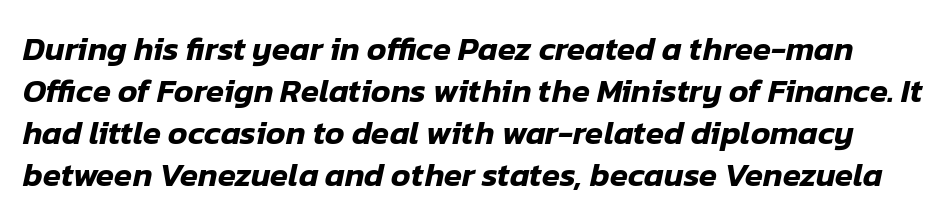
{"italic": "yes", "lean": "right", "slant_degrees": 12, "width": "normal", "stroke_contrast": "low", "x_height": "medium", "monospaced": "no", "underline": "no", "line_spacing": "normal", "line_spacing_ratio": 1.27, "letter_spacing": "normal", "letter_spacing_em": 0.0, "glyph_px": 33}
